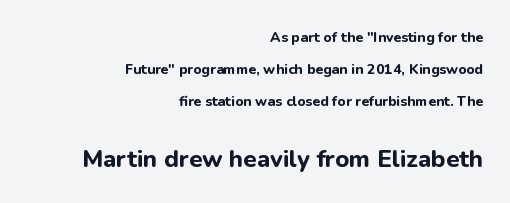
Q: Is the text bold? A: Yes.
Q: Is the text italic (slanted)? A: No, it is upright.
Q: Is the text underlined? A: No.
Q: How is the paragraph aligned? A: Right-aligned.
Q: Is the spacing between letters normal or unusually wide? A: Normal.
Q: Is the spacing between lines tight, normal or loose? A: Loose.
Q: Which block of text is set in a larger size, the first (top) or the second (bottom)? A: The second (bottom) one.
